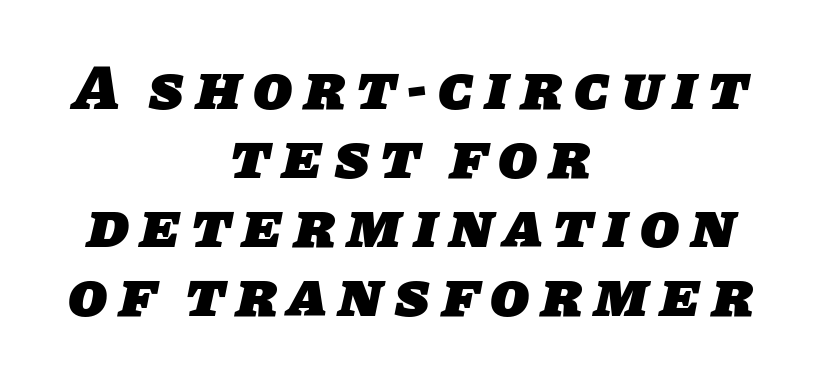
{"bold": "yes", "weight": "heavy", "width": "normal", "stroke_contrast": "low", "x_height": "large", "monospaced": "no", "underline": "no", "align": "center", "line_spacing": "tight", "line_spacing_ratio": 1.08, "glyph_px": 64}
